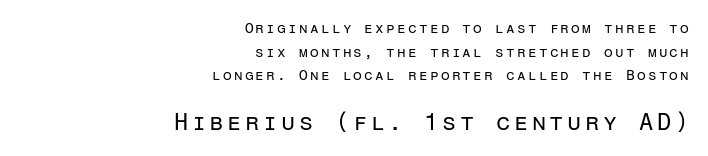
The image shows 23 px text type, upright; set right-aligned, normal line spacing (1.69x), not underlined; the second (bottom) block is 1.64x larger.
